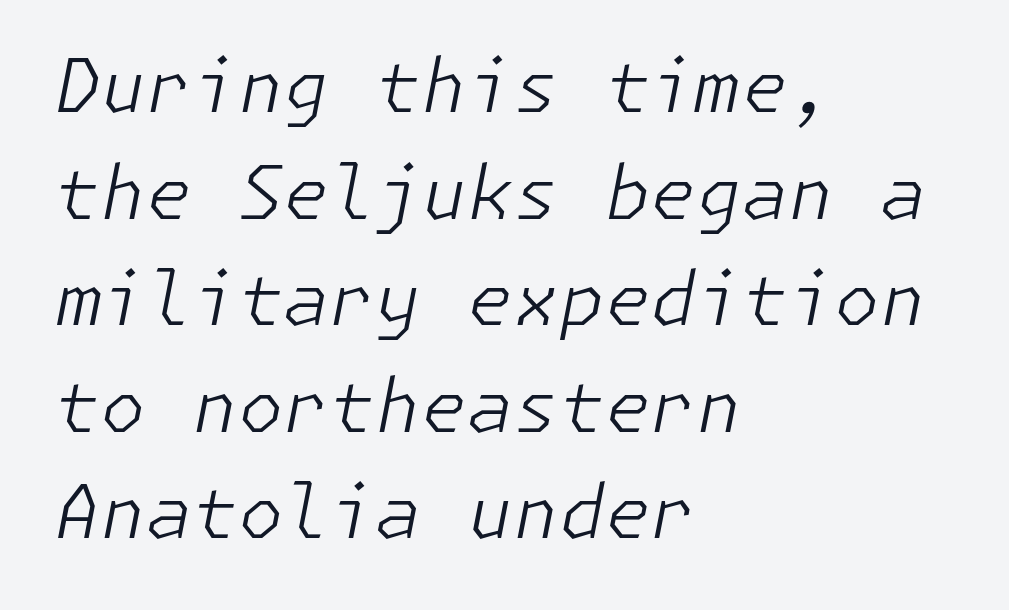
The image shows 74 px light type, italic (leaning right); set left-aligned, normal line spacing (1.44x), normal letter spacing, not underlined; low stroke contrast and a medium x-height.
